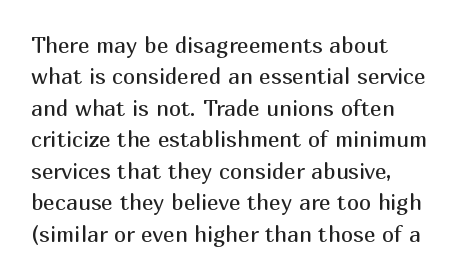
{"italic": "no", "bold": "no", "underline": "no", "align": "left", "line_spacing": "normal", "line_spacing_ratio": 1.43, "letter_spacing": "normal", "letter_spacing_em": 0.0, "glyph_px": 22}
